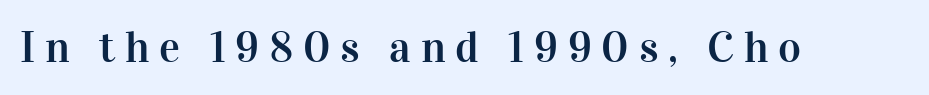
Tracking value appears strongly positive — letters spread wide. I'd call this a serif setting — the letters wear small feet. A typesetter would call this proportional, since set widths differ per character. Rendered with straight, roman letterforms. Bare-footed words on every line.
